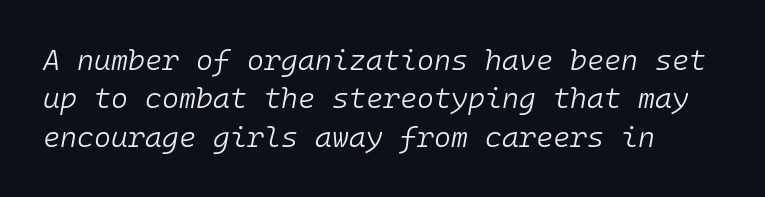
{"italic": "yes", "lean": "right", "slant_degrees": 10, "bold": "no", "weight": "light", "width": "normal", "stroke_contrast": "low", "x_height": "medium", "monospaced": "yes", "underline": "no", "line_spacing": "normal", "line_spacing_ratio": 1.32, "letter_spacing": "normal", "letter_spacing_em": 0.0, "glyph_px": 29}
